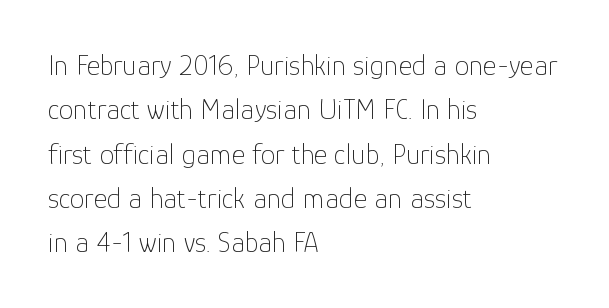
The image shows 29 px thin sans-serif type, upright; set left-aligned, normal line spacing (1.53x), normal letter spacing, not underlined; low stroke contrast and a medium x-height.
